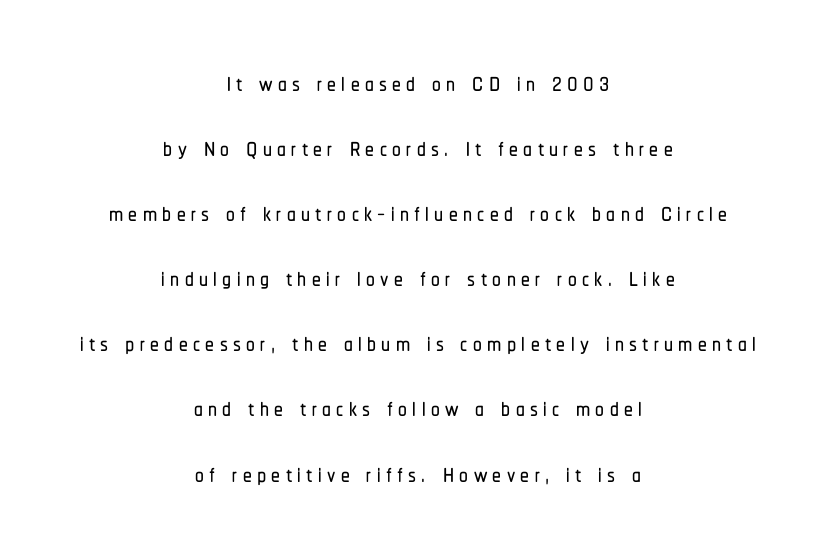
The image shows 35 px condensed sans-serif type, upright; set centered, line spacing 1.86x, not underlined; low stroke contrast and a medium x-height.
